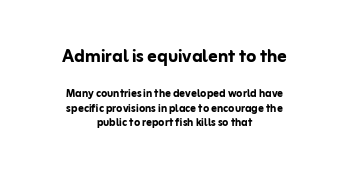
Typographic density is high because the face is bold. Horizontal bands of white between lines are thin slivers. The lettering stays uniformly vertical, giving the passage a roman look. The space beneath each line is pristine and unruled. Words appear dense and cohesive because spacing is normal. The whitespace from short lines is split evenly between both sides.
